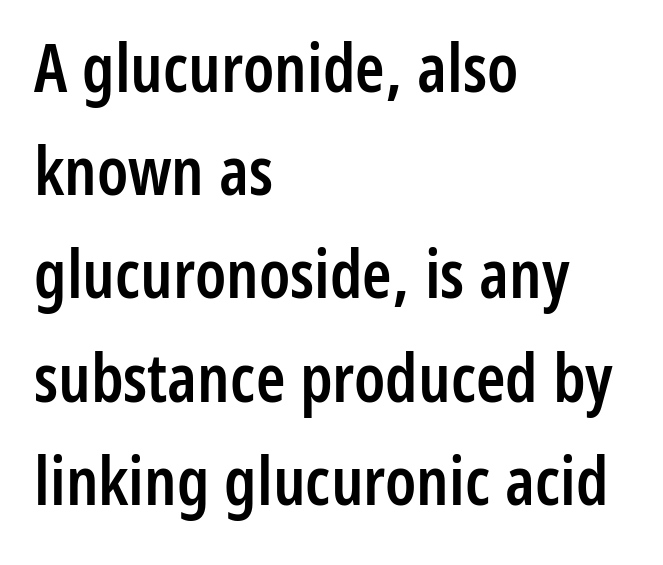
The image shows 67 px semibold, condensed sans-serif type, upright; set left-aligned, normal line spacing (1.54x), normal letter spacing, not underlined; low stroke contrast and a medium x-height.
